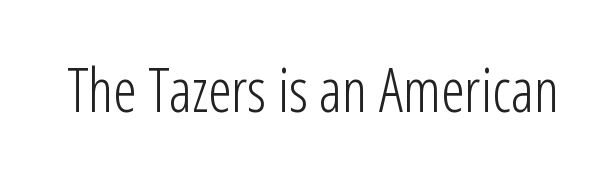
The image shows 60 px light, condensed sans-serif type, upright; set normal letter spacing, not underlined; low stroke contrast and a medium x-height.
